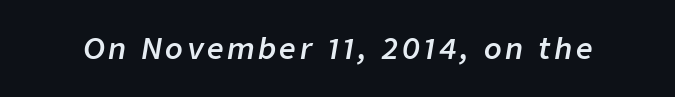
{"italic": "yes", "lean": "right", "slant_degrees": 9, "bold": "semi", "weight": "semibold", "width": "normal", "stroke_contrast": "low", "x_height": "medium", "monospaced": "no", "underline": "no", "glyph_px": 29}
